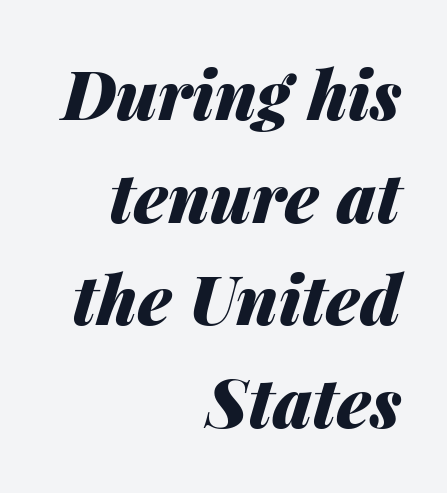
Typesetter's note: full bold, strokes at maximum text heaviness. Does the copy run flush right? Yes — the right margin is perfectly even. Is the type slanted? Yes — the strokes lean at a clear angle. Note the varied advance widths — an 'i' is clearly narrower than an 'm'. Lines of text with bare space underneath.
